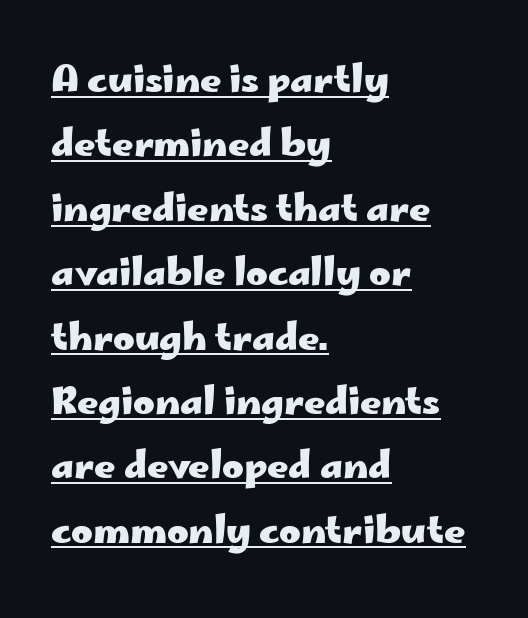
Q: Is the text bold? A: Yes.
Q: Is the text italic (slanted)? A: No, it is upright.
Q: Is the typeface a serif or a sans-serif typeface? A: Sans-serif.
Q: Is the text underlined? A: Yes.
Q: How is the paragraph aligned? A: Left-aligned.
Q: Is the spacing between letters normal or unusually wide? A: Normal.
Q: Width (condensed, normal, or wide)? A: Wide.
Q: Stroke contrast? A: Low.
Q: x-height? A: Small.
Q: Monospaced? A: No.
